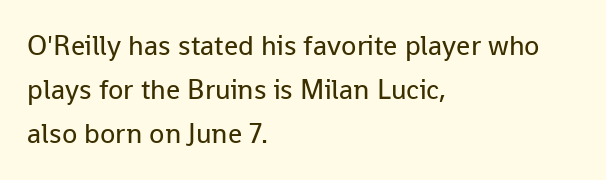
Q: Is the text bold? A: No.
Q: Is the text italic (slanted)? A: No, it is upright.
Q: Is the typeface a serif or a sans-serif typeface? A: Sans-serif.
Q: Is the text underlined? A: No.
Q: How is the paragraph aligned? A: Left-aligned.
Q: Is the spacing between letters normal or unusually wide? A: Normal.
Q: Is the spacing between lines tight, normal or loose? A: Normal.
Q: Width (condensed, normal, or wide)? A: Normal.
Q: Stroke contrast? A: Low.
Q: x-height? A: Medium.
Q: Monospaced? A: No.
